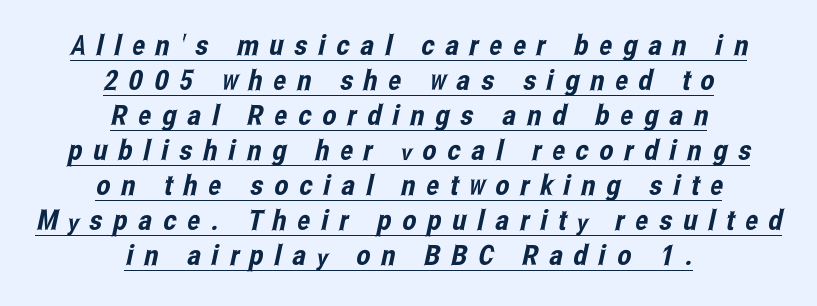
The image shows 28 px condensed sans-serif type; set centered, normal line spacing (1.25x), unusually wide letter spacing (+0.39 em), underlined; low stroke contrast and a medium x-height.
